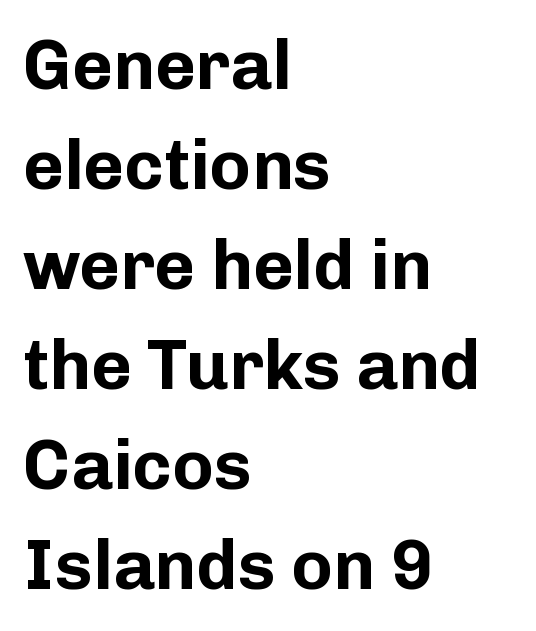
The image shows 70 px bold sans-serif type, upright; set left-aligned, normal line spacing (1.43x), normal letter spacing, not underlined; low stroke contrast and a medium x-height.
